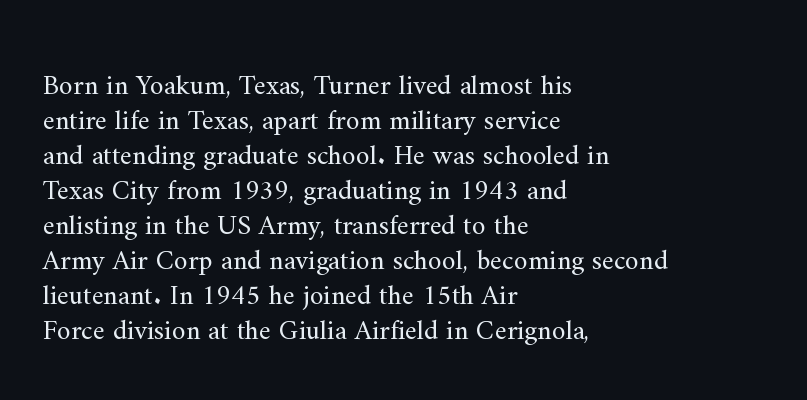
This sample has the flowing, uneven cadence of proportional lettering. Reading down the block, your eye returns to a fixed left position each line. Posture: upright roman. How would I describe the line gaps? Plain and ordinary.
